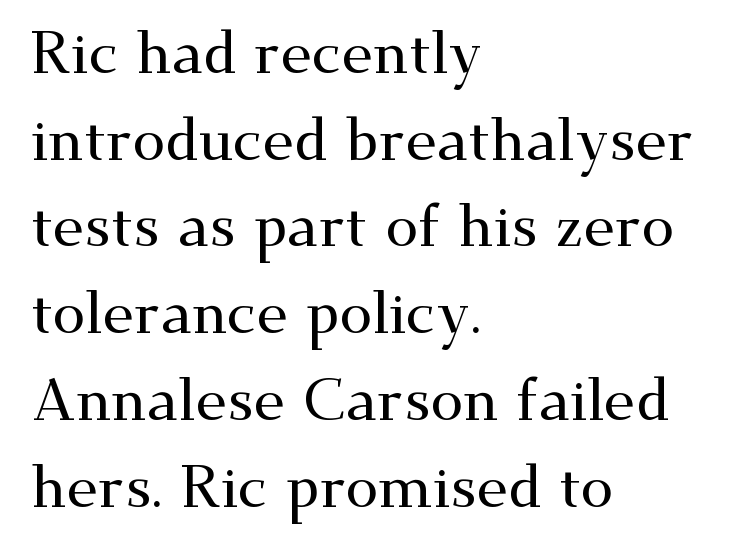
{"serif": "yes", "italic": "no", "width": "wide", "stroke_contrast": "medium", "x_height": "small", "monospaced": "no", "underline": "no", "align": "left", "line_spacing": "normal", "line_spacing_ratio": 1.47, "letter_spacing": "normal", "letter_spacing_em": 0.0, "glyph_px": 59}
